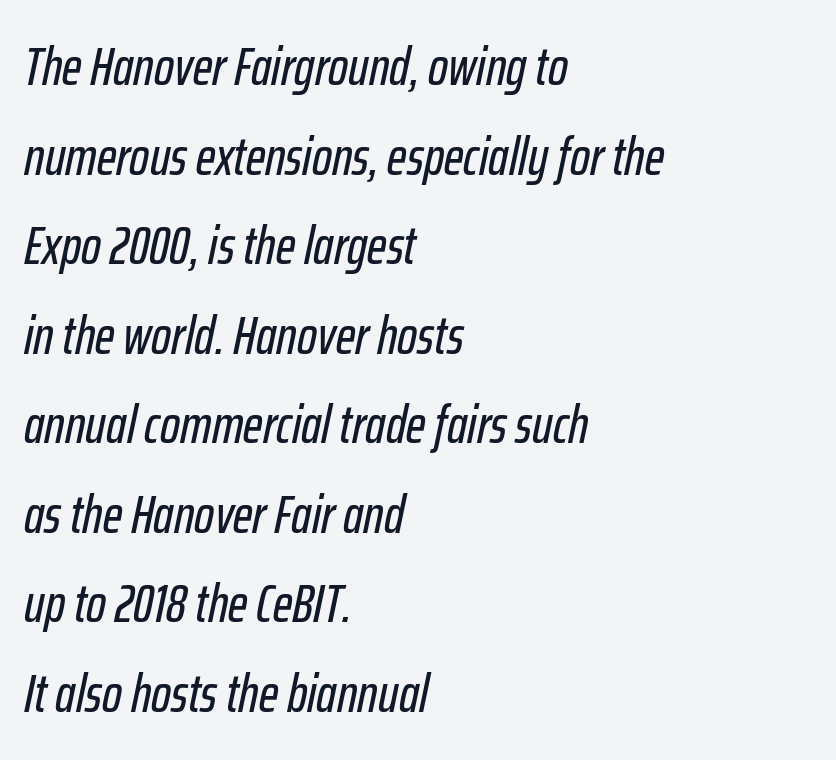
Q: Is the text italic (slanted)? A: Yes, it leans right by about 12 degrees.
Q: Is the text underlined? A: No.
Q: How is the paragraph aligned? A: Left-aligned.
Q: Is the spacing between letters normal or unusually wide? A: Normal.
Q: Is the spacing between lines tight, normal or loose? A: Normal.
Q: Width (condensed, normal, or wide)? A: Condensed.
Q: Stroke contrast? A: Low.
Q: x-height? A: Medium.
Q: Monospaced? A: No.
